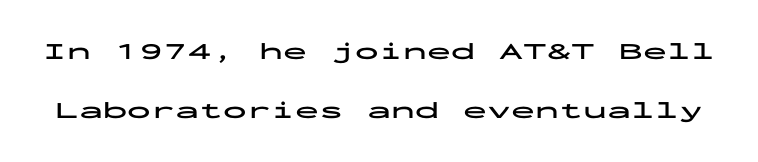
{"italic": "no", "bold": "yes", "underline": "no", "line_spacing": "loose", "line_spacing_ratio": 2.47, "letter_spacing": "normal", "letter_spacing_em": 0.0, "glyph_px": 24}
